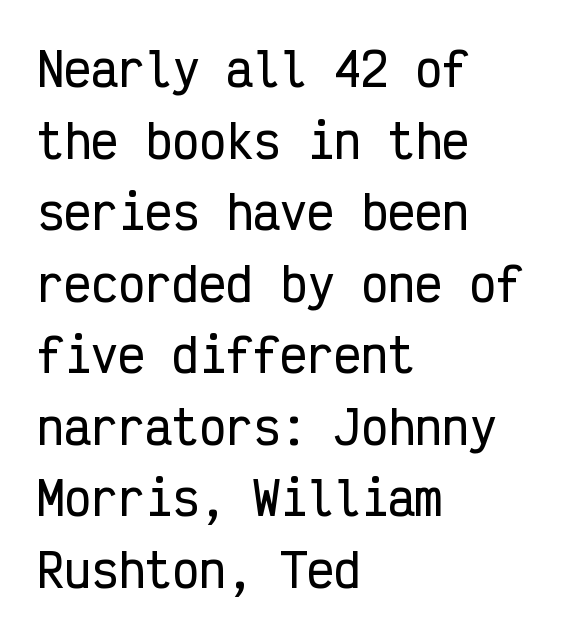
The text was rendered using a sans face with plain stroke endings. Each row of text sits above clean, open space. Monospaced: the letters line up in strict vertical columns. Rendered with straight, roman letterforms. The rag falls on the right side of this text block. Evenly set lines give the paragraph a standard silhouette.
